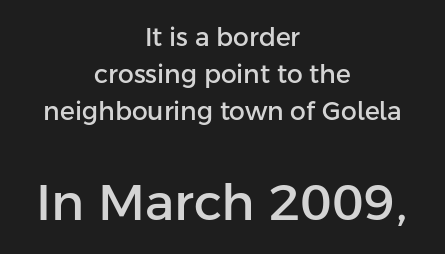
Does the copy run flush right? No — it is centered line by line. Do the characters align in a grid? No, the font is proportional. Size hierarchy here favors the trailing block over the leading one. Line spacing here is normal. This sample uses an upright cut, with every glyph sitting square on the baseline.
